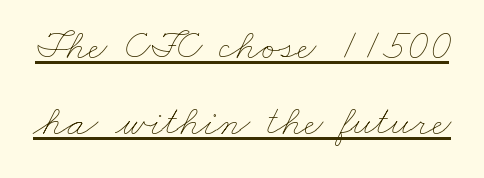
The image shows 42 px thin, wide type; set line spacing 1.81x, normal letter spacing, underlined; low stroke contrast and a small x-height.
